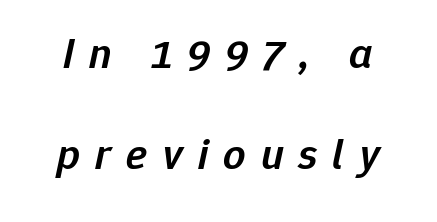
Is the letter spacing exaggerated? Yes — the characters are pushed far apart. Is this a fixed-width face? No — the glyphs have proportional, varying widths. This is oblique type, the kind used for emphasis or titles. Regarding leading, the lines here are spaced well apart.
